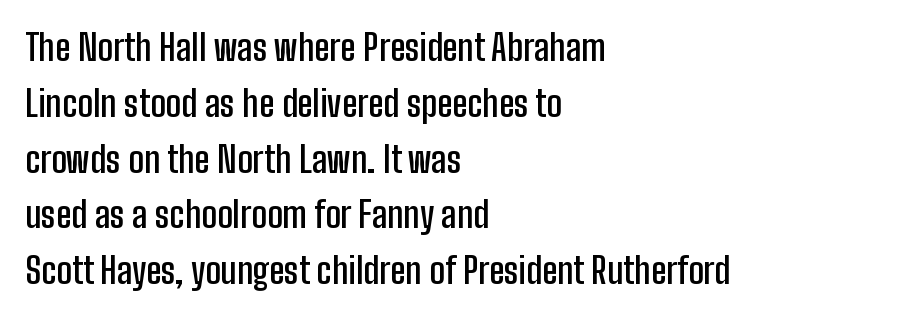
The image shows 36 px semibold, condensed sans-serif type, upright; set left-aligned, normal line spacing (1.55x), normal letter spacing, not underlined; low stroke contrast and a medium x-height.
